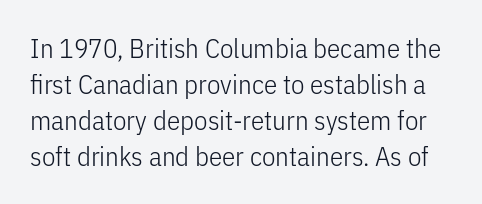
{"italic": "no", "bold": "no", "underline": "no", "line_spacing": "normal", "line_spacing_ratio": 1.33, "letter_spacing": "normal", "letter_spacing_em": 0.0, "glyph_px": 27}
